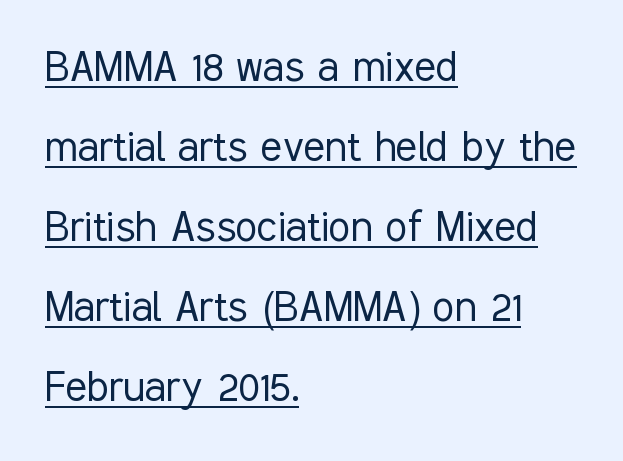
Serif or sans? Sans — the stroke terminals are bare. Do the letters lean? They stand straight. The designer left line spacing at the default. Summary of weight: not heavy and not bold.
